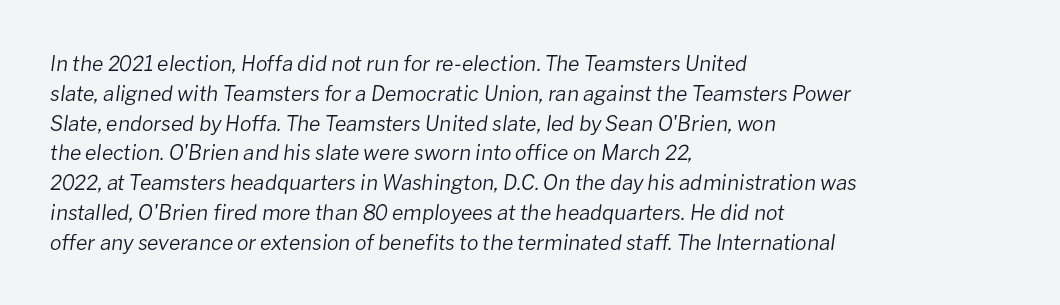
The image shows 21 px text type, italic (leaning right); set left-aligned, normal line spacing (1.42x), normal letter spacing, not underlined.
